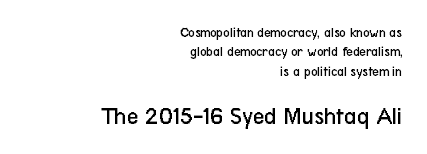
The image shows 25 px text type, upright; set right-aligned, normal line spacing (1.38x), normal letter spacing, not underlined; the second (bottom) block is 1.79x larger.
